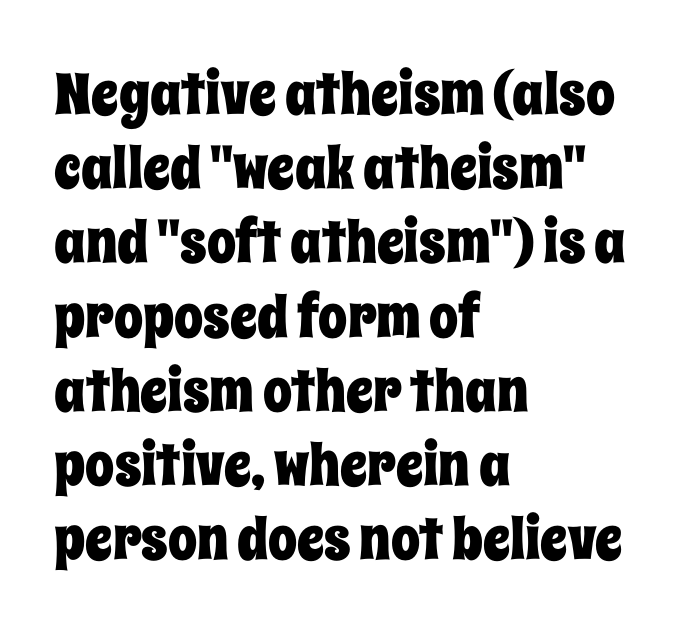
Q: Is the text italic (slanted)? A: No, it is upright.
Q: Is the text underlined? A: No.
Q: How is the paragraph aligned? A: Left-aligned.
Q: Is the spacing between letters normal or unusually wide? A: Normal.
Q: Is the spacing between lines tight, normal or loose? A: Normal.
Q: Width (condensed, normal, or wide)? A: Condensed.
Q: Stroke contrast? A: Low.
Q: x-height? A: Large.
Q: Monospaced? A: No.
